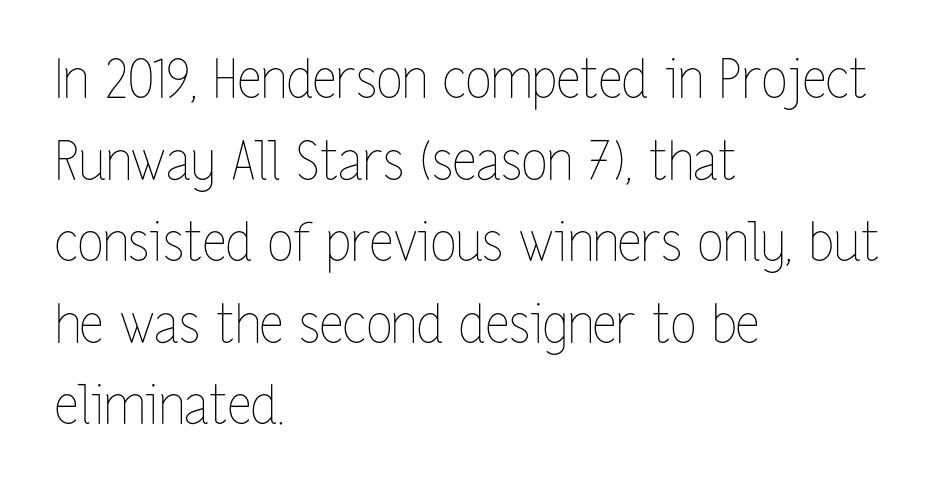
The image shows 53 px thin, condensed type, upright; set left-aligned, normal line spacing (1.54x), normal letter spacing, not underlined; low stroke contrast and a medium x-height.
